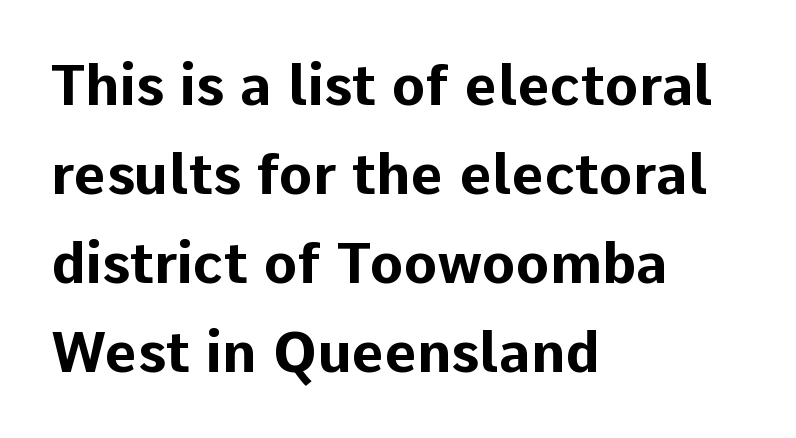
The characters display no serif detailing; their extremities are plain. Is this a fixed-width face? No — the glyphs have proportional, varying widths. Descenders hang freely into open space. Tall strokes in this sample are plumb rather than angled.
